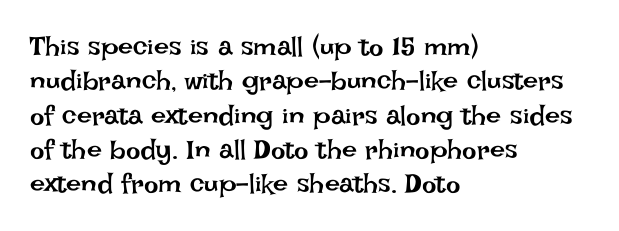
The letterforms sit at book weight or below. Honestly, the letter spacing is just normal — you wouldn't notice it. The type sits square on the baseline with zero lean. Unmarked baselines from the first word to the last. The text block is weighted toward the left margin, trailing off unevenly rightward. The designer left line spacing at the default.
